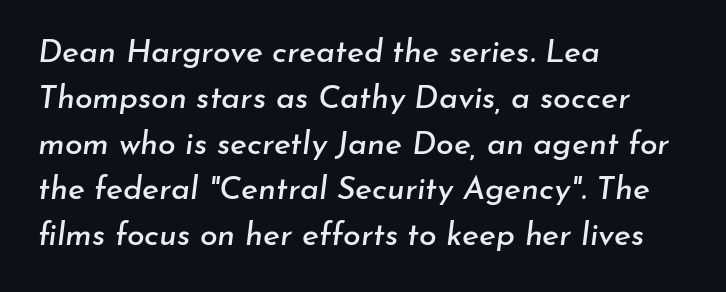
Q: Is the text italic (slanted)? A: Yes, it leans right by about 7 degrees.
Q: Is the text underlined? A: No.
Q: How is the paragraph aligned? A: Left-aligned.
Q: Is the spacing between letters normal or unusually wide? A: Normal.
Q: Is the spacing between lines tight, normal or loose? A: Normal.
Q: Width (condensed, normal, or wide)? A: Normal.
Q: Stroke contrast? A: Low.
Q: x-height? A: Small.
Q: Monospaced? A: No.
